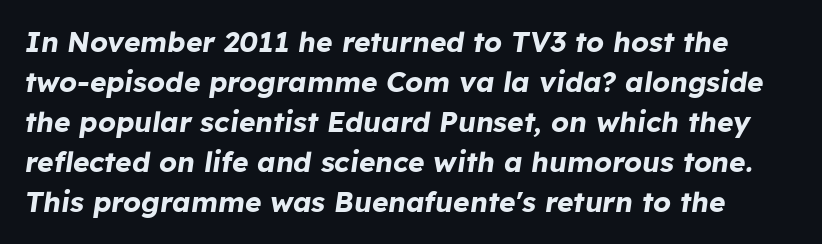
The image shows 28 px bold type, italic (leaning right); set normal line spacing (1.43x), normal letter spacing, not underlined; low stroke contrast and a medium x-height.
